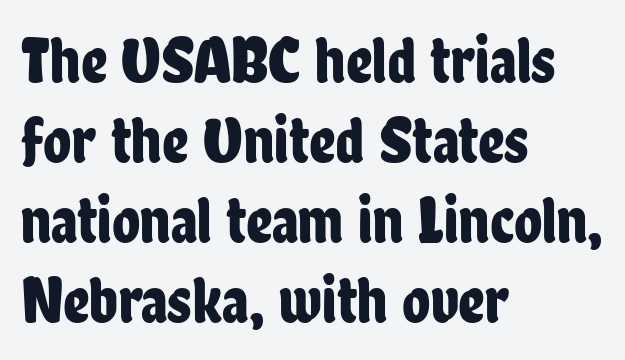
Q: Is the text italic (slanted)? A: No, it is upright.
Q: Is the typeface a serif or a sans-serif typeface? A: Sans-serif.
Q: Is the text underlined? A: No.
Q: How is the paragraph aligned? A: Left-aligned.
Q: Is the spacing between letters normal or unusually wide? A: Normal.
Q: Width (condensed, normal, or wide)? A: Condensed.
Q: Stroke contrast? A: Low.
Q: x-height? A: Medium.
Q: Monospaced? A: No.
